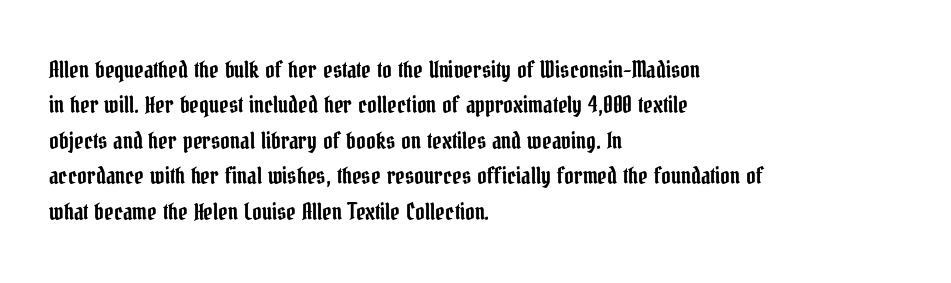
{"italic": "no", "underline": "no", "align": "left", "line_spacing": "normal", "line_spacing_ratio": 1.54, "letter_spacing": "normal", "letter_spacing_em": 0.0, "glyph_px": 23}
